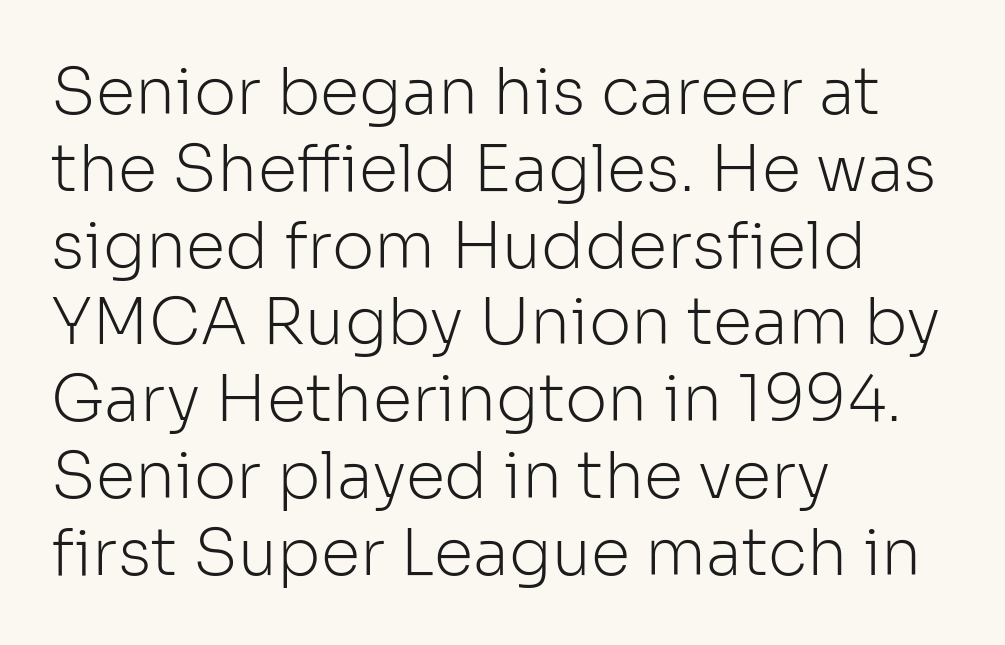
{"serif": "no", "italic": "no", "bold": "no", "weight": "light", "width": "normal", "stroke_contrast": "low", "x_height": "medium", "monospaced": "no", "underline": "no", "align": "left", "line_spacing_ratio": 1.2, "letter_spacing": "normal", "letter_spacing_em": 0.0, "glyph_px": 64}
